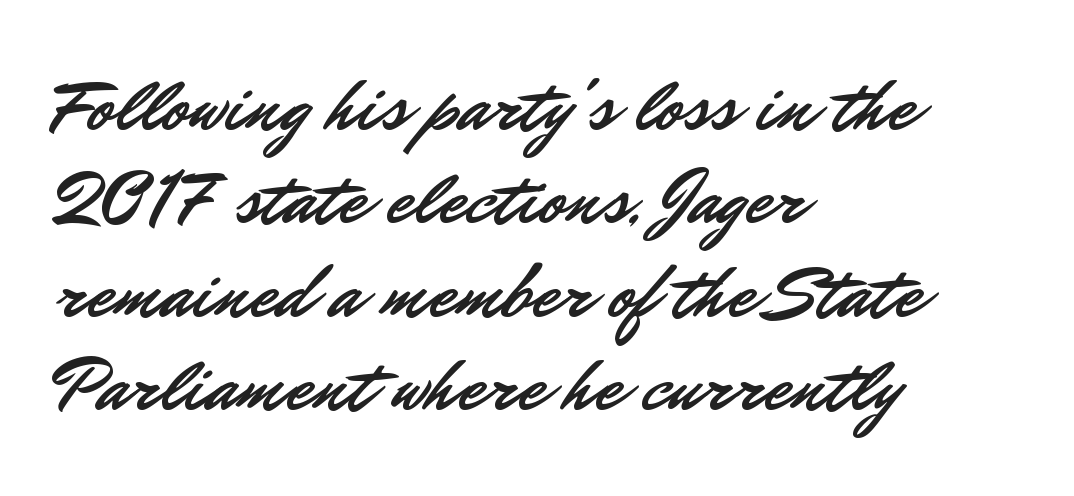
The image shows 76 px sans-serif type; set left-aligned, line spacing 1.23x, normal letter spacing, not underlined; low stroke contrast and a small x-height.
